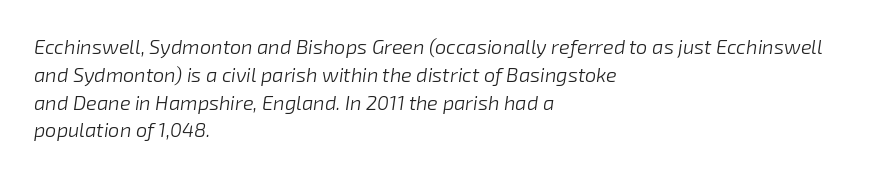
Q: Is the text bold? A: No.
Q: Is the text italic (slanted)? A: Yes, it leans right by about 8 degrees.
Q: Is the text underlined? A: No.
Q: How is the paragraph aligned? A: Left-aligned.
Q: Is the spacing between letters normal or unusually wide? A: Normal.
Q: Is the spacing between lines tight, normal or loose? A: Normal.
